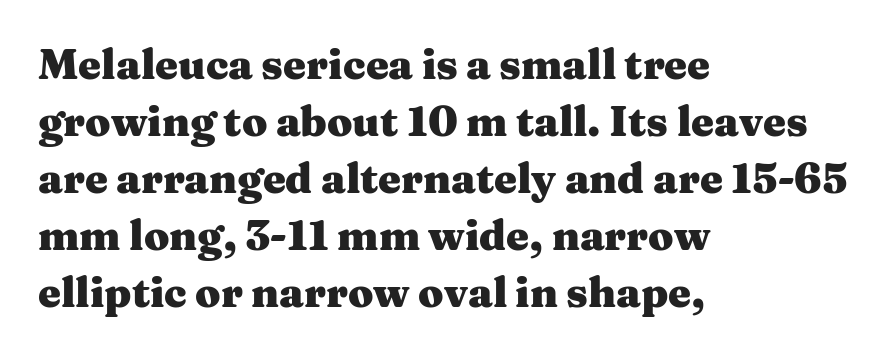
Does extra space separate the letters? No, they use regular spacing. Small tapered or slab feet sit at the stroke ends, so this counts as serif. Leftover space on each line is placed entirely after the last word. In terms of posture, this sample is upright. These lines are rendered in a variable-pitch font.
